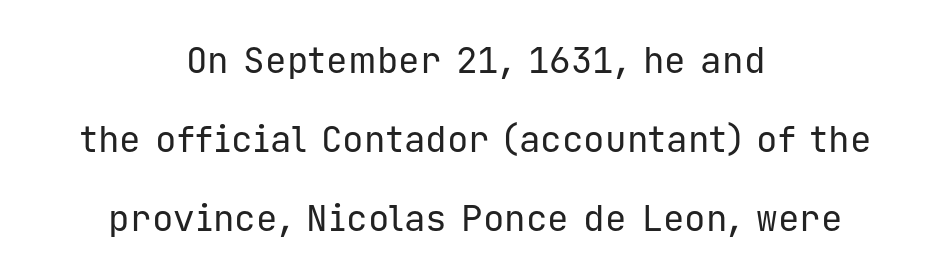
Q: Is the text bold? A: No.
Q: Is the text italic (slanted)? A: No, it is upright.
Q: Is the typeface a serif or a sans-serif typeface? A: Sans-serif.
Q: Is the text underlined? A: No.
Q: How is the paragraph aligned? A: Centered.
Q: Is the spacing between letters normal or unusually wide? A: Normal.
Q: Is the spacing between lines tight, normal or loose? A: Loose.
Q: Width (condensed, normal, or wide)? A: Normal.
Q: Stroke contrast? A: Low.
Q: x-height? A: Medium.
Q: Monospaced? A: Yes.
